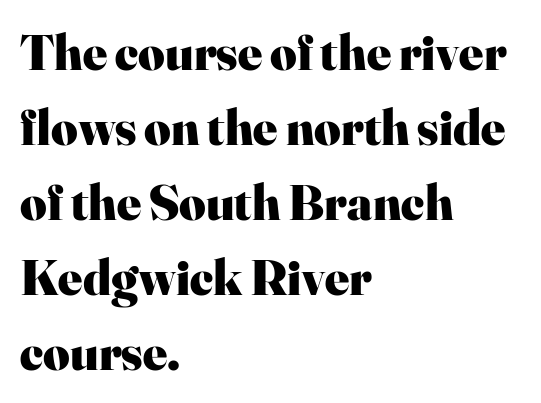
Q: Is the text bold? A: Yes.
Q: Is the text italic (slanted)? A: No, it is upright.
Q: Is the typeface a serif or a sans-serif typeface? A: Serif.
Q: Is the text underlined? A: No.
Q: How is the paragraph aligned? A: Left-aligned.
Q: Is the spacing between letters normal or unusually wide? A: Normal.
Q: Is the spacing between lines tight, normal or loose? A: Normal.
Q: Width (condensed, normal, or wide)? A: Normal.
Q: Stroke contrast? A: High.
Q: x-height? A: Small.
Q: Monospaced? A: No.
